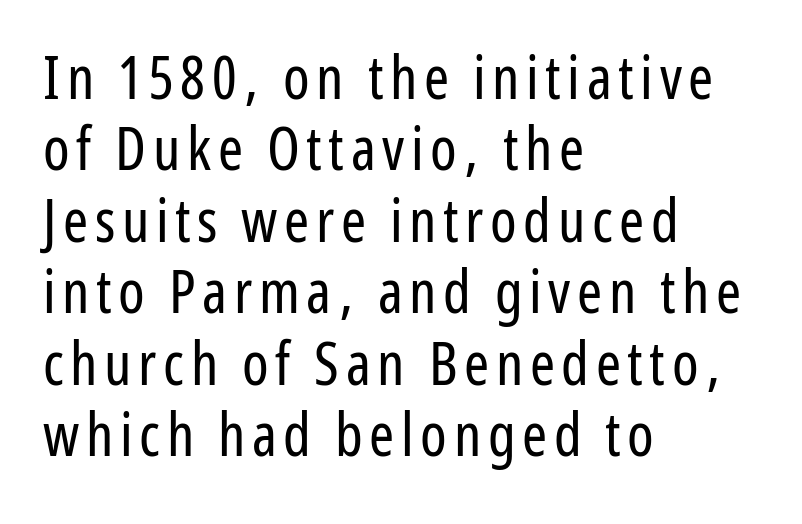
{"serif": "no", "italic": "no", "bold": "no", "weight": "regular", "width": "condensed", "stroke_contrast": "low", "x_height": "medium", "monospaced": "no", "underline": "no", "align": "left", "line_spacing_ratio": 1.19, "glyph_px": 60}
